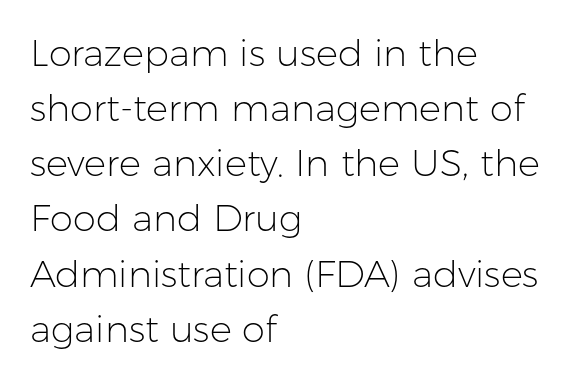
If you drew a ruler down the left edge, every line would touch it. Tracking here is standard; glyphs follow each other at the usual distance. Is there any slant? The stems are plumb. If you measured baseline to baseline, you'd find a middling distance.
